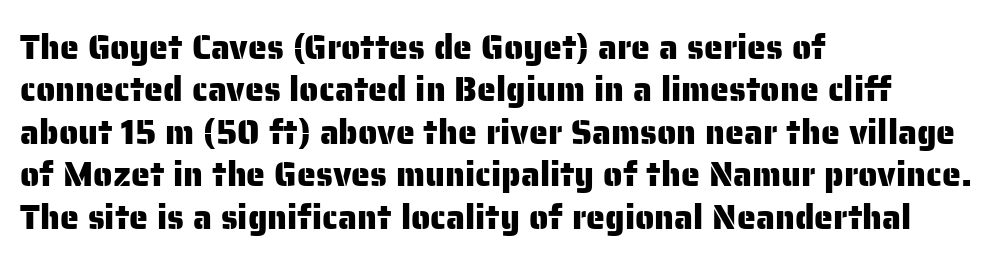
The image shows 34 px sans-serif type, upright; set left-aligned, normal line spacing (1.25x), normal letter spacing, not underlined; low stroke contrast and a medium x-height.
